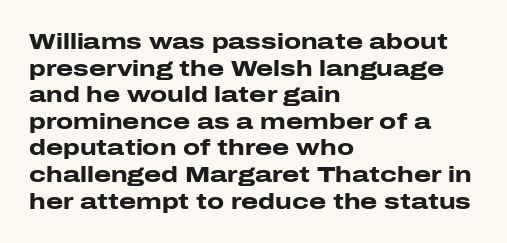
The image shows 22 px bold type, upright; set left-aligned, line spacing 1.21x, normal letter spacing, not underlined.
